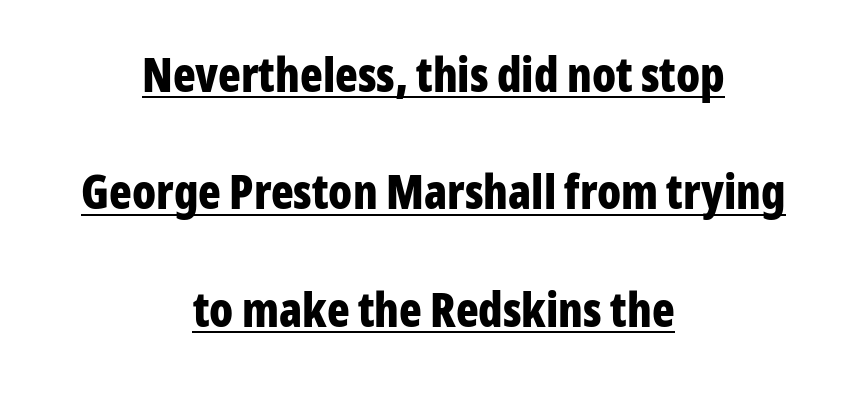
Q: Is the text bold? A: Yes.
Q: Is the text italic (slanted)? A: No, it is upright.
Q: Is the typeface a serif or a sans-serif typeface? A: Sans-serif.
Q: Is the text underlined? A: Yes.
Q: How is the paragraph aligned? A: Centered.
Q: Is the spacing between letters normal or unusually wide? A: Normal.
Q: Is the spacing between lines tight, normal or loose? A: Loose.
Q: Width (condensed, normal, or wide)? A: Condensed.
Q: Stroke contrast? A: Low.
Q: x-height? A: Medium.
Q: Monospaced? A: No.
